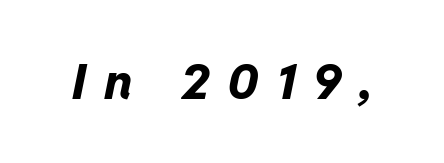
Q: Is the text bold? A: Yes.
Q: Is the text italic (slanted)? A: Yes, it leans right by about 11 degrees.
Q: Is the text underlined? A: No.
Q: Is the spacing between letters normal or unusually wide? A: Unusually wide.
Q: Width (condensed, normal, or wide)? A: Normal.
Q: Stroke contrast? A: Low.
Q: x-height? A: Medium.
Q: Monospaced? A: No.
